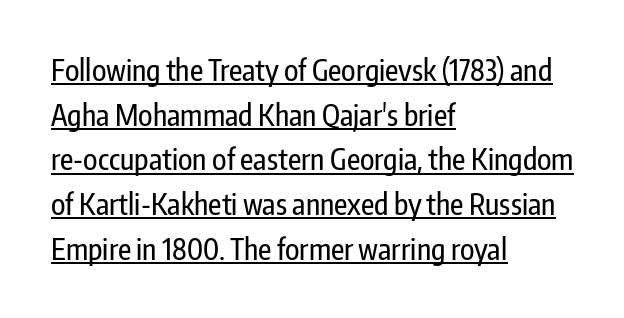
Q: Is the text italic (slanted)? A: No, it is upright.
Q: Is the typeface a serif or a sans-serif typeface? A: Sans-serif.
Q: Is the text underlined? A: Yes.
Q: How is the paragraph aligned? A: Left-aligned.
Q: Is the spacing between letters normal or unusually wide? A: Normal.
Q: Is the spacing between lines tight, normal or loose? A: Normal.
Q: Width (condensed, normal, or wide)? A: Condensed.
Q: Stroke contrast? A: Low.
Q: x-height? A: Medium.
Q: Monospaced? A: No.
